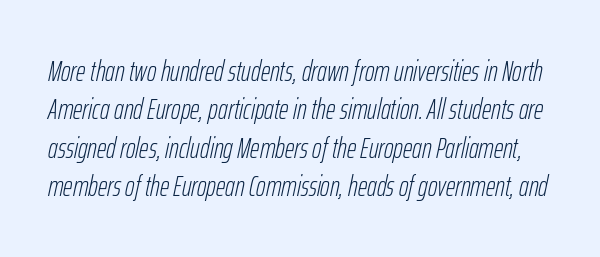
Reading down the column, the eye jumps a familiar distance to each next line. The typesetting does not lean heavy: it is not bold. Here the glyphs are tracked normally, forming tight word shapes. Does the lettering tilt? It does — this is italic. A bare baseline throughout the passage.
